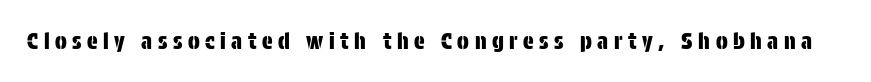
Clear beneath every line of the passage. Nope, not italic — everything's standing straight. Tracking value appears strongly positive — letters spread wide.
